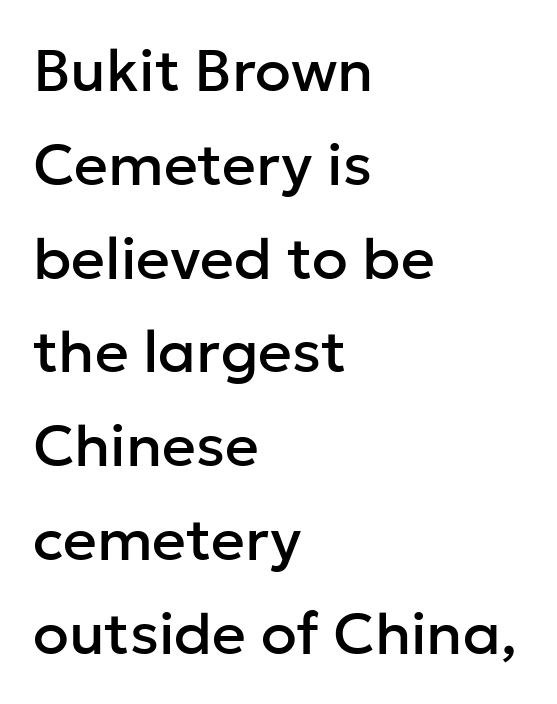
The image shows 59 px sans-serif type, upright; set left-aligned, normal line spacing (1.59x), normal letter spacing, not underlined; low stroke contrast and a medium x-height.
